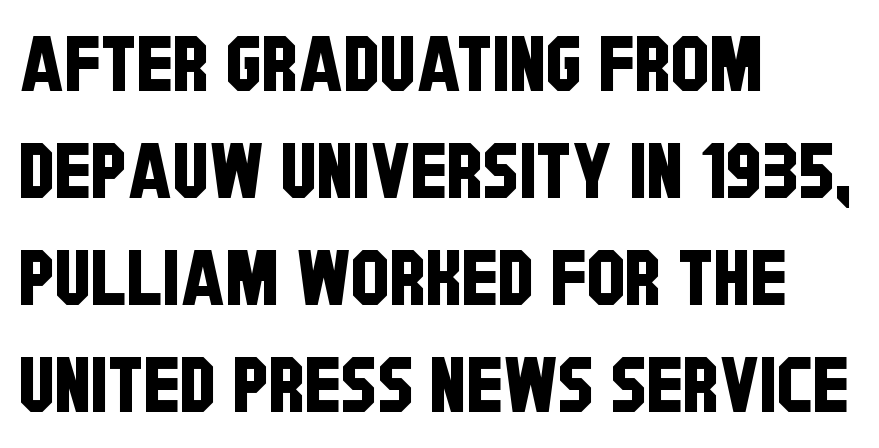
{"serif": "no", "width": "condensed", "stroke_contrast": "low", "x_height": "large", "monospaced": "no", "underline": "no", "align": "left", "line_spacing": "normal", "line_spacing_ratio": 1.39, "letter_spacing": "normal", "letter_spacing_em": 0.0, "glyph_px": 77}
